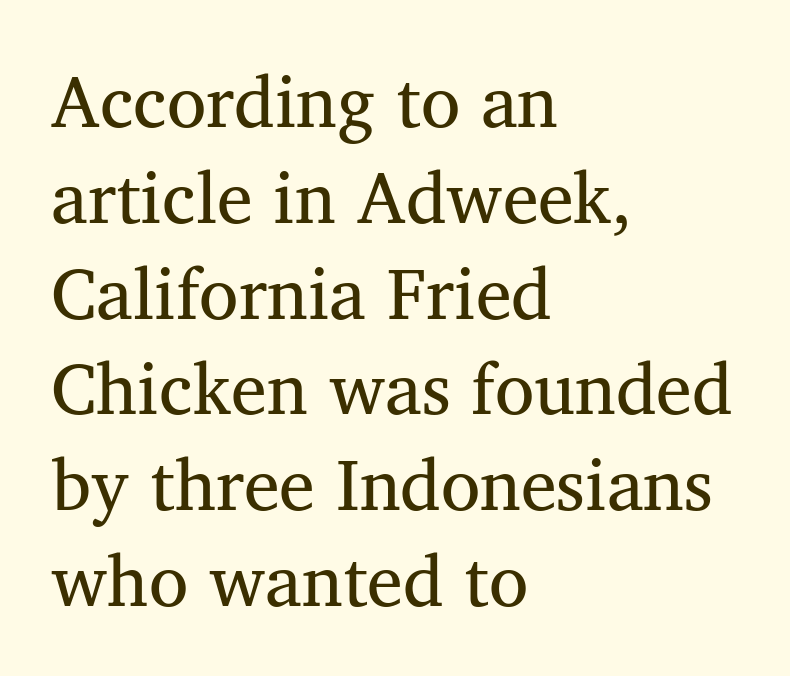
The face used here is seriffed, in the tradition of book romans. In CSS terms this would be text-align: left. The rendering keeps characters at their native spacing. Is this a fixed-width face? No — the glyphs have proportional, varying widths. A quiet, ordinary-to-light weight characterises the typeface. A bare baseline throughout the passage.
